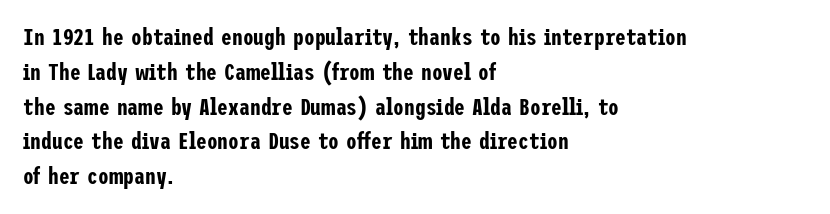
Q: Is the text italic (slanted)? A: No, it is upright.
Q: Is the text underlined? A: No.
Q: How is the paragraph aligned? A: Left-aligned.
Q: Is the spacing between letters normal or unusually wide? A: Normal.
Q: Is the spacing between lines tight, normal or loose? A: Normal.
